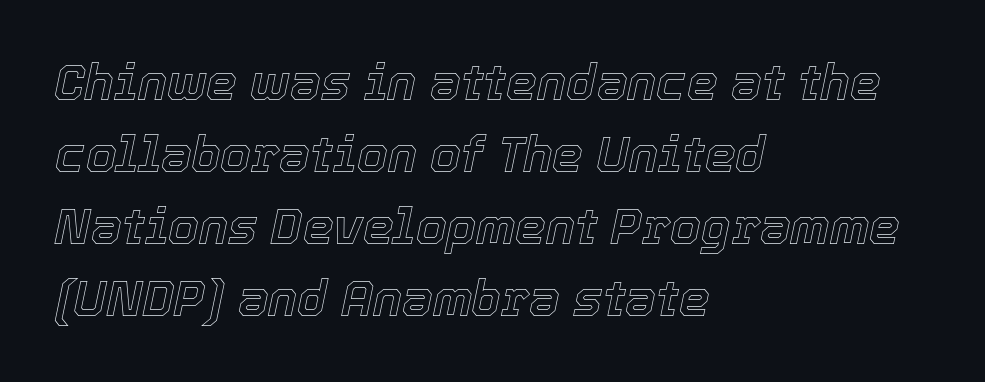
{"italic": "yes", "lean": "right", "slant_degrees": 12, "width": "normal", "x_height": "medium", "monospaced": "no", "underline": "no", "align": "left", "line_spacing": "normal", "line_spacing_ratio": 1.47, "letter_spacing": "normal", "letter_spacing_em": 0.0, "glyph_px": 49}
